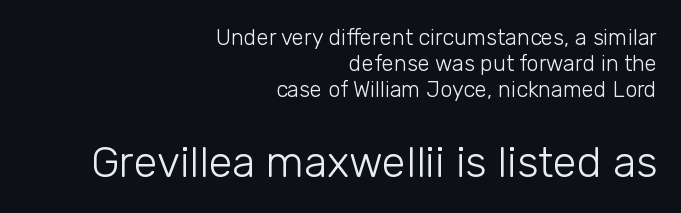
The image shows 43 px light sans-serif type, upright; set right-aligned, line spacing 1.18x, normal letter spacing, not underlined; the second (bottom) block is 1.95x larger; low stroke contrast and a medium x-height.
